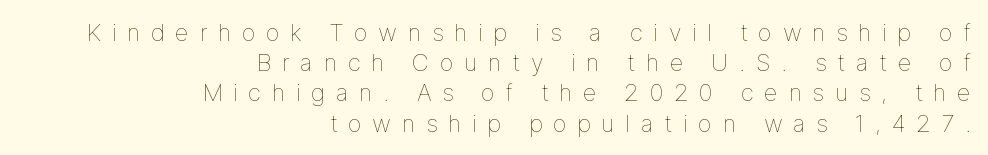
The image shows 24 px text type, upright; set right-aligned, normal line spacing (1.26x), unusually wide letter spacing (+0.43 em), not underlined.
